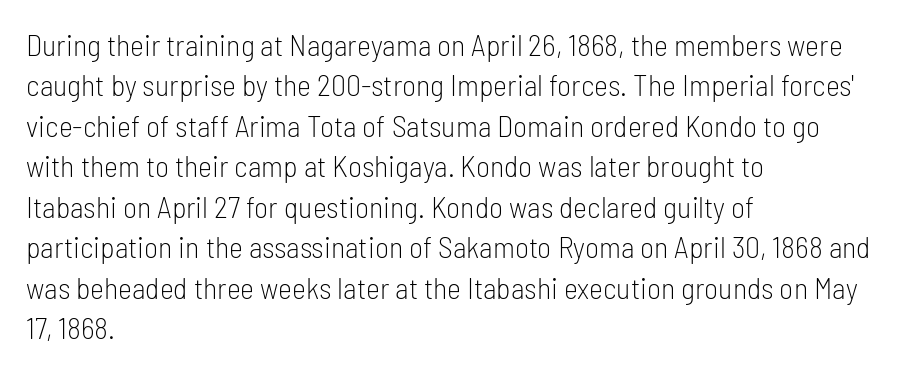
Q: Is the text bold? A: No.
Q: Is the text italic (slanted)? A: No, it is upright.
Q: Is the typeface a serif or a sans-serif typeface? A: Sans-serif.
Q: Is the text underlined? A: No.
Q: How is the paragraph aligned? A: Left-aligned.
Q: Is the spacing between letters normal or unusually wide? A: Normal.
Q: Is the spacing between lines tight, normal or loose? A: Normal.
Q: Width (condensed, normal, or wide)? A: Condensed.
Q: Stroke contrast? A: Low.
Q: x-height? A: Medium.
Q: Monospaced? A: No.
